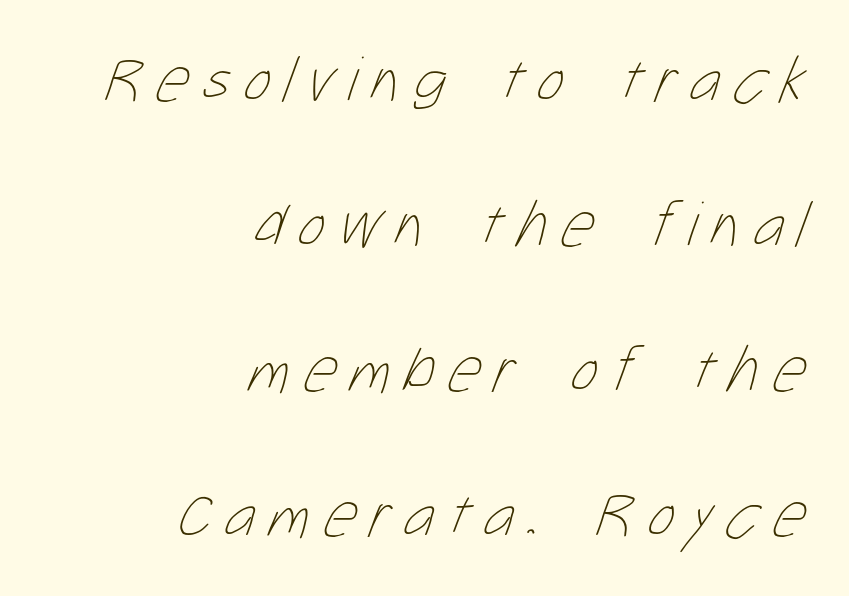
Q: Is the text bold? A: No.
Q: Is the text underlined? A: No.
Q: How is the paragraph aligned? A: Right-aligned.
Q: Is the spacing between letters normal or unusually wide? A: Unusually wide.
Q: Is the spacing between lines tight, normal or loose? A: Loose.
Q: Width (condensed, normal, or wide)? A: Condensed.
Q: Stroke contrast? A: Low.
Q: x-height? A: Medium.
Q: Monospaced? A: No.
